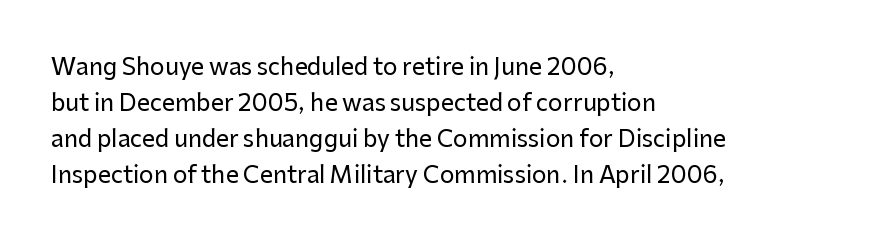
The image shows 23 px text type, upright; set left-aligned, normal line spacing (1.56x), normal letter spacing, not underlined.
